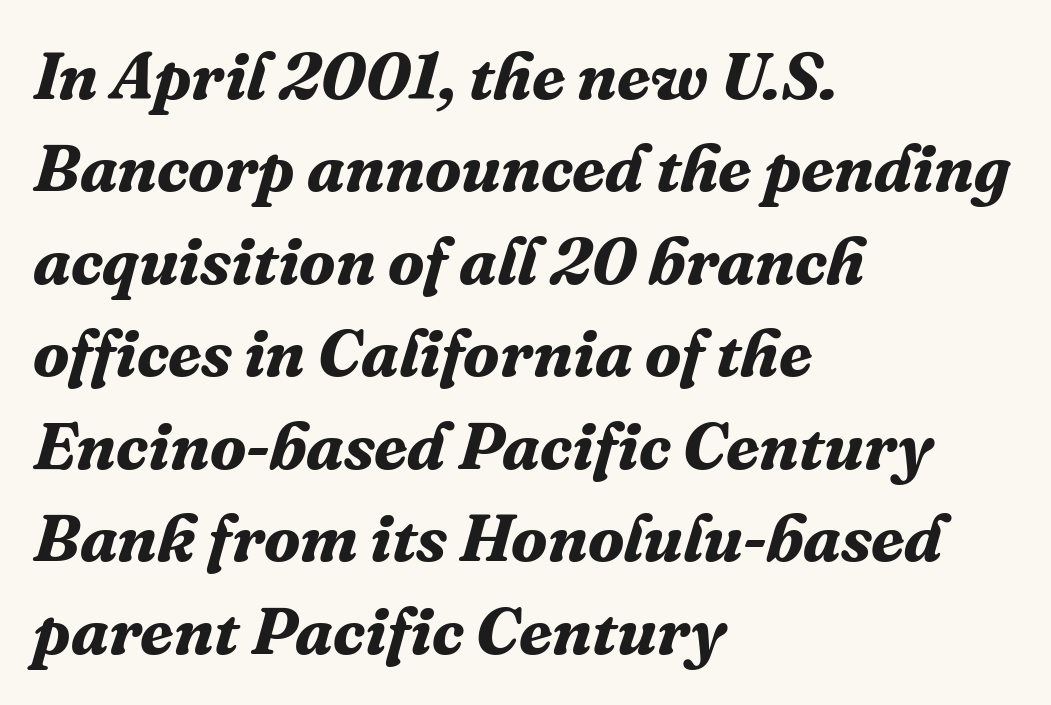
Q: Is the text bold? A: Yes.
Q: Is the text italic (slanted)? A: Yes, it leans right by about 16 degrees.
Q: Is the typeface a serif or a sans-serif typeface? A: Serif.
Q: Is the text underlined? A: No.
Q: How is the paragraph aligned? A: Left-aligned.
Q: Is the spacing between letters normal or unusually wide? A: Normal.
Q: Is the spacing between lines tight, normal or loose? A: Normal.
Q: Width (condensed, normal, or wide)? A: Normal.
Q: Stroke contrast? A: Medium.
Q: x-height? A: Medium.
Q: Monospaced? A: No.
